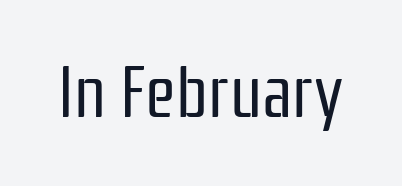
Q: Is the text bold? A: No.
Q: Is the text italic (slanted)? A: No, it is upright.
Q: Is the typeface a serif or a sans-serif typeface? A: Sans-serif.
Q: Is the text underlined? A: No.
Q: Is the spacing between letters normal or unusually wide? A: Normal.
Q: Width (condensed, normal, or wide)? A: Condensed.
Q: Stroke contrast? A: Low.
Q: x-height? A: Medium.
Q: Monospaced? A: No.
